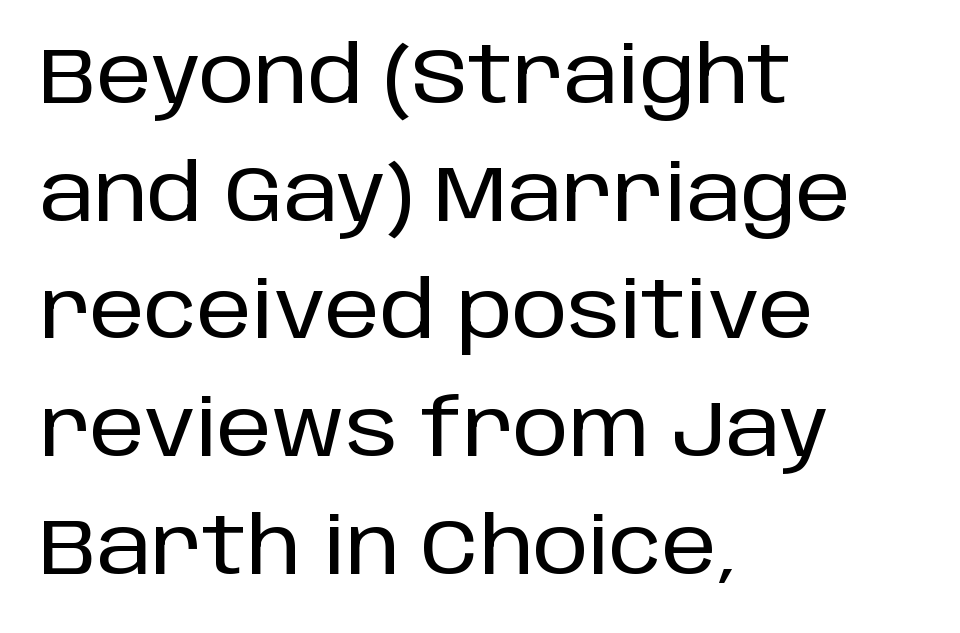
{"serif": "no", "italic": "no", "width": "normal", "stroke_contrast": "low", "x_height": "large", "monospaced": "no", "underline": "no", "align": "left", "line_spacing": "normal", "line_spacing_ratio": 1.49, "letter_spacing": "normal", "letter_spacing_em": 0.0, "glyph_px": 79}
